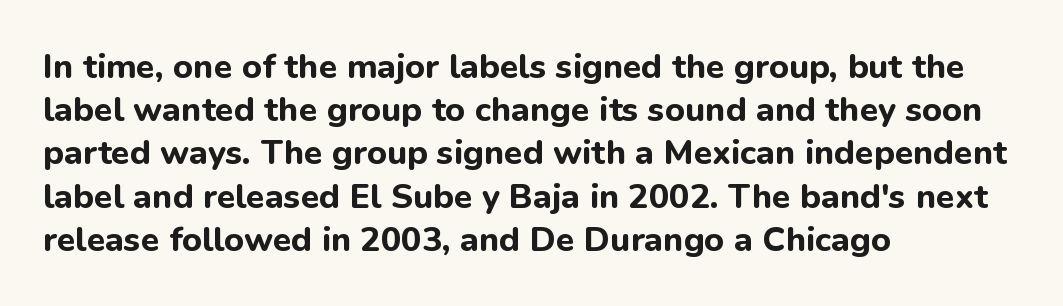
{"serif": "no", "italic": "no", "bold": "yes", "weight": "bold", "width": "normal", "stroke_contrast": "low", "x_height": "medium", "monospaced": "no", "underline": "no", "align": "left", "line_spacing": "normal", "line_spacing_ratio": 1.27, "letter_spacing": "normal", "letter_spacing_em": 0.0, "glyph_px": 34}
